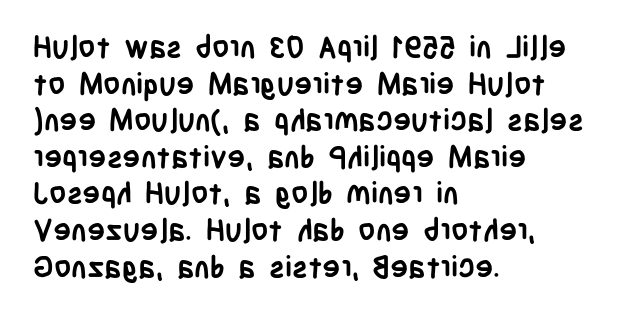
{"serif": "no", "italic": "no", "bold": "yes", "weight": "semibold", "width": "condensed", "stroke_contrast": "low", "x_height": "large", "monospaced": "no", "underline": "no", "align": "left", "line_spacing_ratio": 1.22, "letter_spacing": "normal", "letter_spacing_em": 0.0, "glyph_px": 30}
